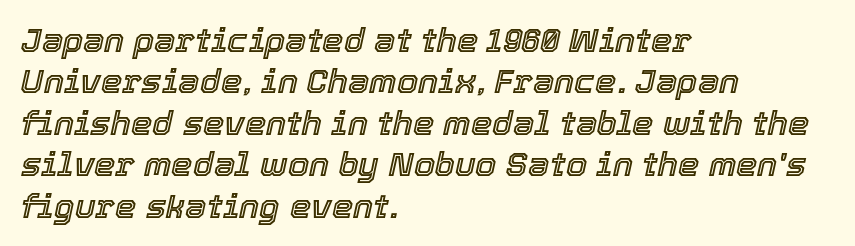
{"italic": "yes", "lean": "right", "slant_degrees": 12, "width": "normal", "x_height": "medium", "monospaced": "no", "underline": "no", "align": "left", "line_spacing_ratio": 1.22, "letter_spacing": "normal", "letter_spacing_em": 0.0, "glyph_px": 34}
